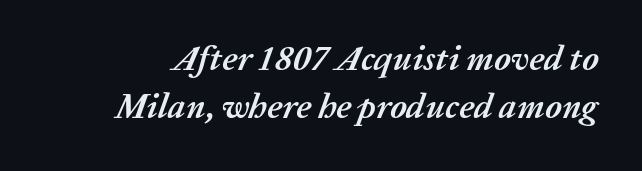
{"italic": "yes", "lean": "right", "slant_degrees": 20, "bold": "yes", "weight": "semibold", "width": "normal", "stroke_contrast": "medium", "x_height": "medium", "monospaced": "no", "underline": "no", "line_spacing": "normal", "line_spacing_ratio": 1.38, "letter_spacing": "normal", "letter_spacing_em": 0.0, "glyph_px": 35}
